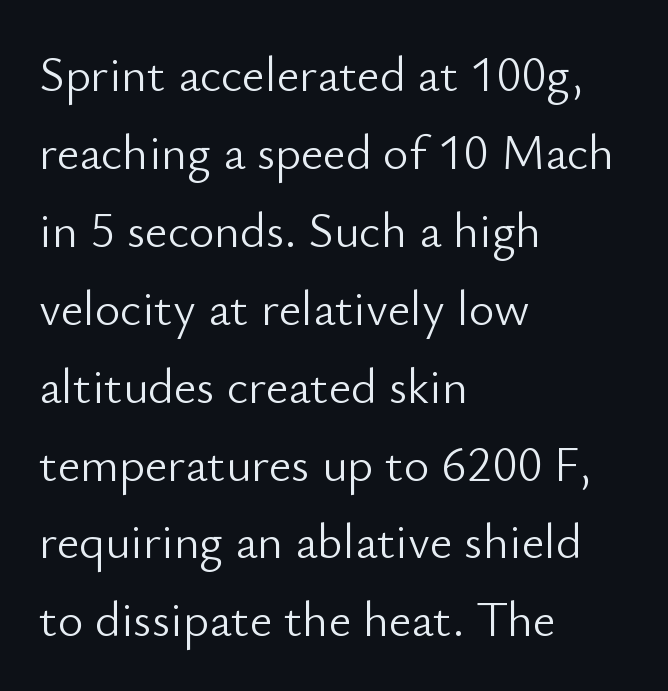
The image shows 49 px light sans-serif type, upright; set left-aligned, normal line spacing (1.59x), normal letter spacing, not underlined; low stroke contrast and a small x-height.
